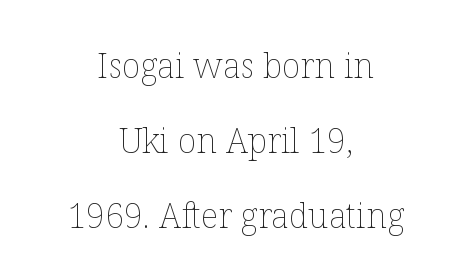
{"italic": "no", "bold": "no", "weight": "thin", "width": "normal", "stroke_contrast": "low", "x_height": "medium", "monospaced": "no", "underline": "no", "align": "center", "line_spacing": "loose", "line_spacing_ratio": 2.21, "letter_spacing": "normal", "letter_spacing_em": 0.0, "glyph_px": 34}
